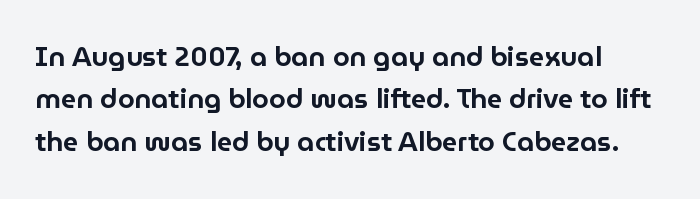
{"italic": "no", "underline": "no", "align": "left", "line_spacing": "normal", "line_spacing_ratio": 1.57, "letter_spacing": "normal", "letter_spacing_em": 0.0, "glyph_px": 27}
